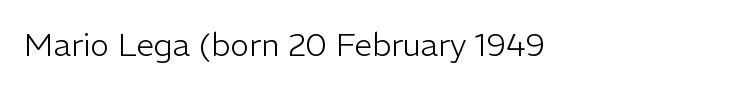
Is this a fixed-width face? No — the glyphs have proportional, varying widths. Short note: letters normally spaced. The typesetting does not lean heavy: it is not bold. Italic? Not at all — the glyphs are vertical. Bare-footed words on every line. The text block is weighted toward the left margin, trailing off unevenly rightward.
